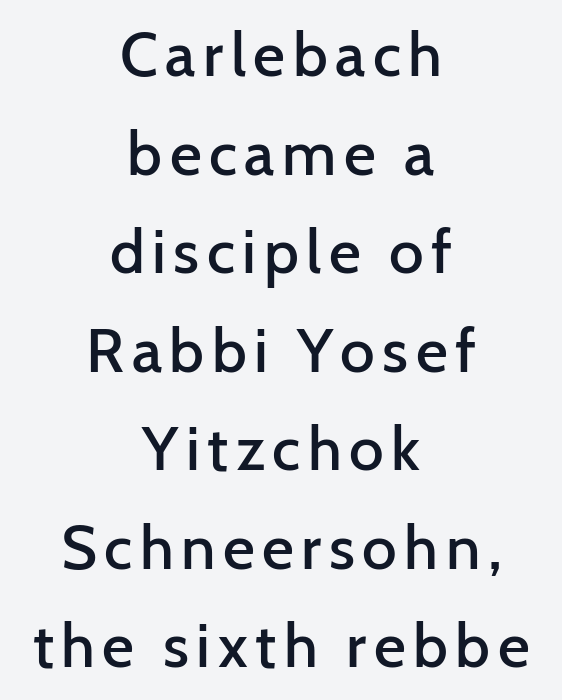
Whoever set this chose a conventional vertical rhythm. The lettering stays uniformly vertical, giving the passage a roman look. Moderately thickened strokes mark this as semibold type. Varying glyph widths throughout — classic text-font behaviour.
